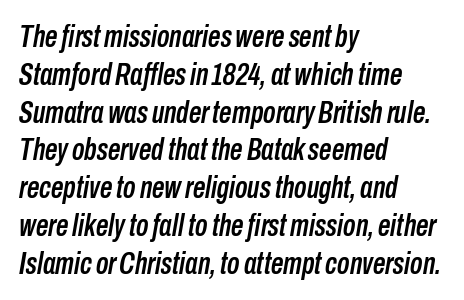
The image shows 31 px condensed type, italic (leaning right); set left-aligned, line spacing 1.22x, normal letter spacing, not underlined; low stroke contrast and a medium x-height.
